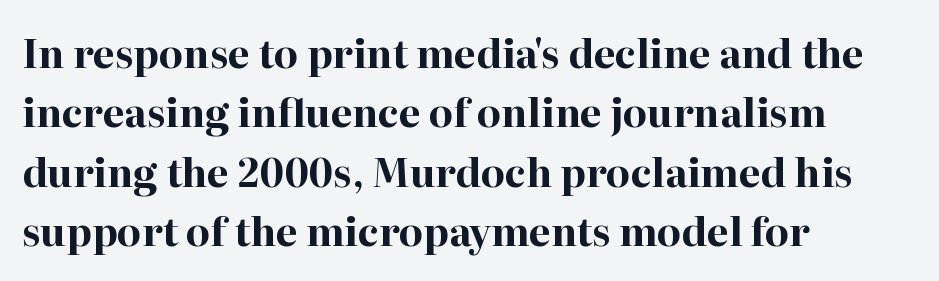
Q: Is the text bold? A: Yes.
Q: Is the text italic (slanted)? A: No, it is upright.
Q: Is the typeface a serif or a sans-serif typeface? A: Serif.
Q: Is the text underlined? A: No.
Q: How is the paragraph aligned? A: Left-aligned.
Q: Is the spacing between letters normal or unusually wide? A: Normal.
Q: Is the spacing between lines tight, normal or loose? A: Normal.
Q: Width (condensed, normal, or wide)? A: Normal.
Q: Stroke contrast? A: High.
Q: x-height? A: Medium.
Q: Monospaced? A: No.
